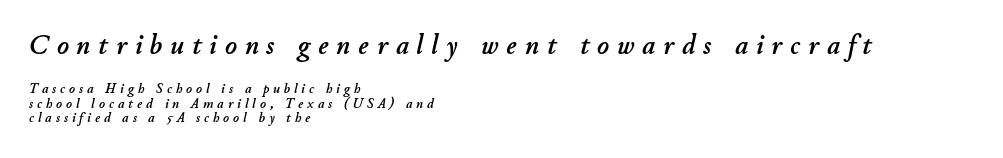
Loose tracking; the words dissolve into strings of separated letters. Between these two stacked blocks, the higher one wins on size. Quick note: italic. Each line starts at the same left margin while the right side varies. These lines huddle together more closely than default settings would place them. No word sits above an underline.
